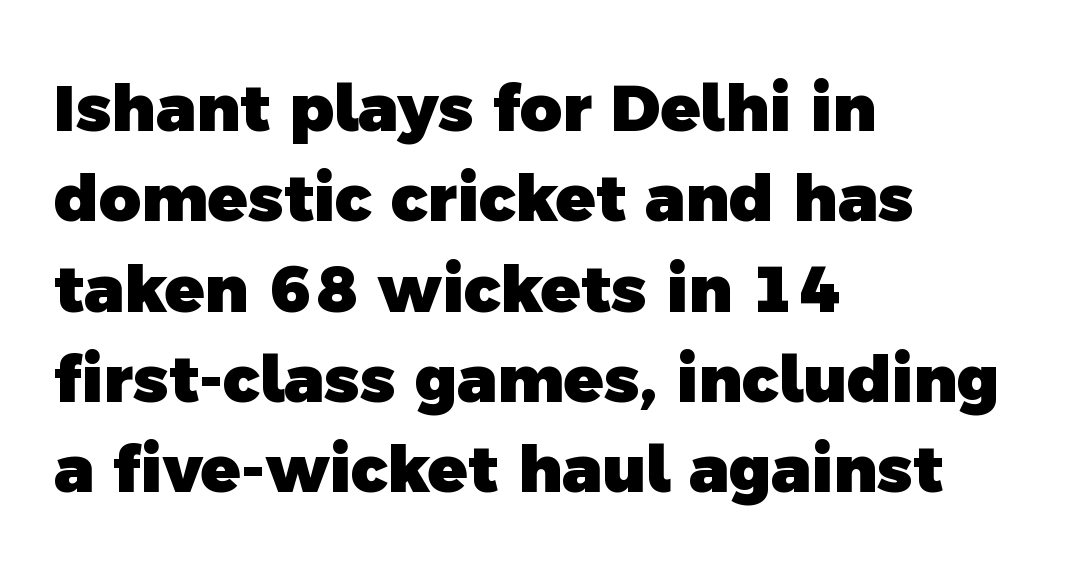
Q: Is the text bold? A: Yes.
Q: Is the typeface a serif or a sans-serif typeface? A: Sans-serif.
Q: Is the text underlined? A: No.
Q: How is the paragraph aligned? A: Left-aligned.
Q: Is the spacing between letters normal or unusually wide? A: Normal.
Q: Is the spacing between lines tight, normal or loose? A: Normal.
Q: Width (condensed, normal, or wide)? A: Normal.
Q: x-height? A: Medium.
Q: Monospaced? A: No.
